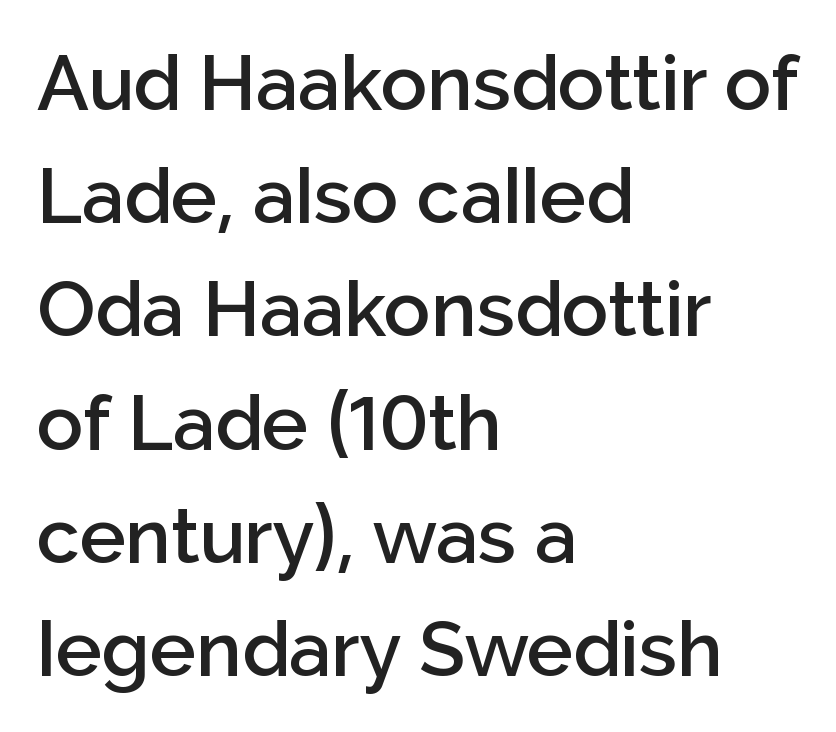
{"serif": "no", "italic": "no", "bold": "semi", "weight": "semibold", "width": "normal", "stroke_contrast": "low", "x_height": "medium", "monospaced": "no", "underline": "no", "align": "left", "line_spacing": "normal", "line_spacing_ratio": 1.47, "letter_spacing": "normal", "letter_spacing_em": 0.0, "glyph_px": 77}
